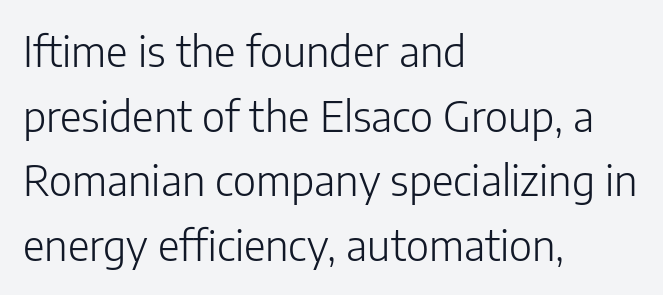
The image shows 42 px light sans-serif type, upright; set left-aligned, normal line spacing (1.54x), normal letter spacing, not underlined; low stroke contrast and a medium x-height.
